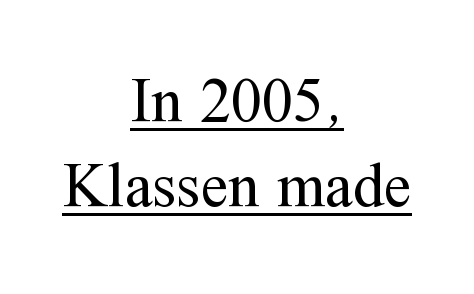
Q: Is the text bold? A: No.
Q: Is the text italic (slanted)? A: No, it is upright.
Q: Is the typeface a serif or a sans-serif typeface? A: Serif.
Q: Is the text underlined? A: Yes.
Q: How is the paragraph aligned? A: Centered.
Q: Is the spacing between letters normal or unusually wide? A: Normal.
Q: Is the spacing between lines tight, normal or loose? A: Normal.
Q: Width (condensed, normal, or wide)? A: Normal.
Q: Stroke contrast? A: Medium.
Q: x-height? A: Medium.
Q: Monospaced? A: No.
